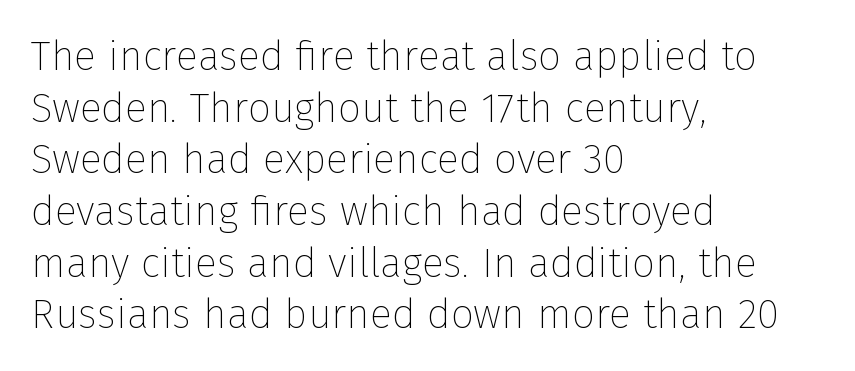
Notice how descenders clear the ascenders below comfortably — that's standard leading. Default kerning and tracking; the words read as compact shapes. This sample uses an upright cut, with every glyph sitting square on the baseline. Does the copy run flush right? No — it runs flush left. These glyphs show unthickened strokes, regular width or finer.
